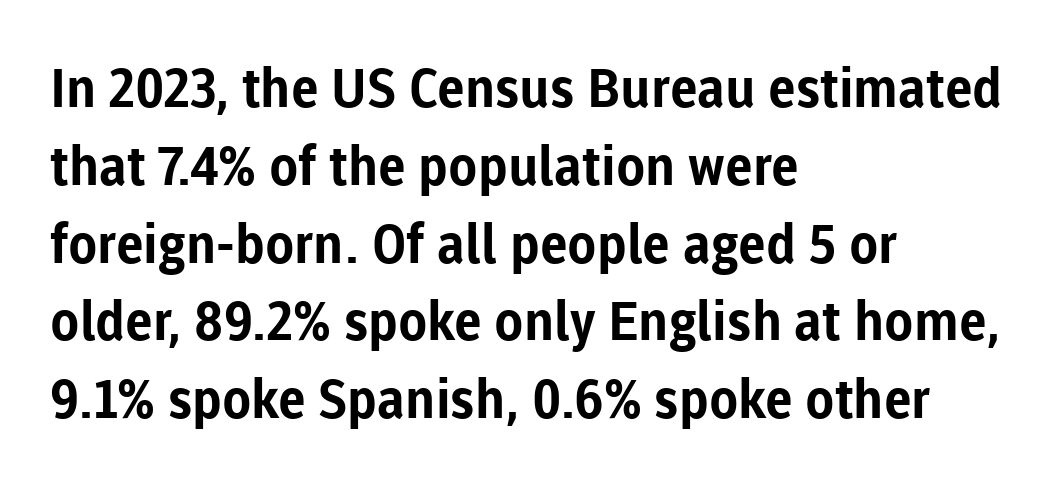
The image shows 54 px bold sans-serif type, upright; set left-aligned, normal line spacing (1.44x), normal letter spacing, not underlined; low stroke contrast and a medium x-height.
